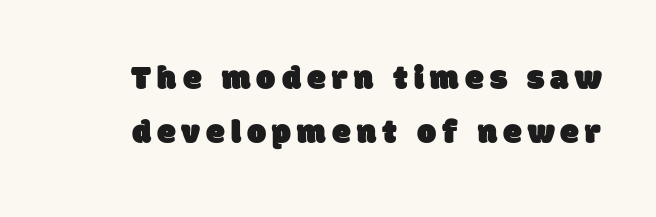
{"serif": "no", "width": "normal", "stroke_contrast": "low", "x_height": "large", "monospaced": "no", "underline": "no", "line_spacing": "normal", "line_spacing_ratio": 1.59, "glyph_px": 34}
